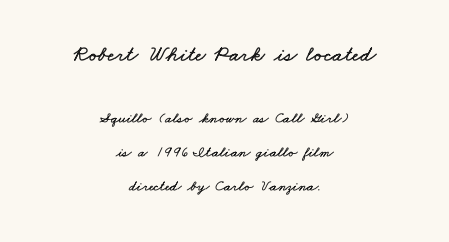
Q: Is the text underlined? A: No.
Q: How is the paragraph aligned? A: Centered.
Q: Is the spacing between letters normal or unusually wide? A: Normal.
Q: Is the spacing between lines tight, normal or loose? A: Loose.
Q: Which block of text is set in a larger size, the first (top) or the second (bottom)? A: The first (top) one.
